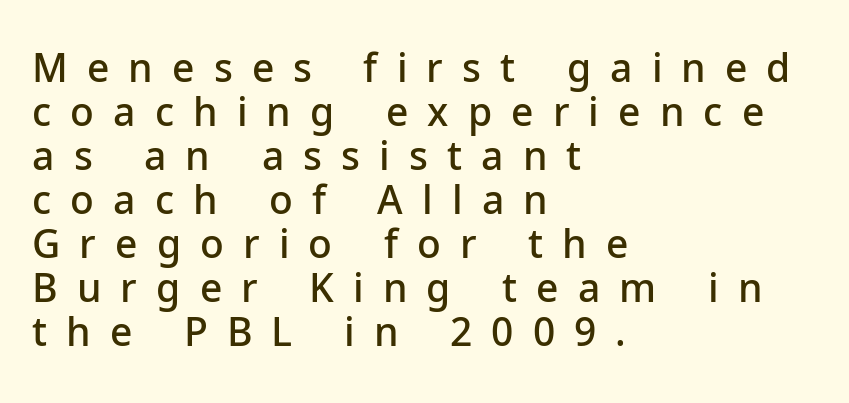
Q: Is the text bold? A: Semi-bold.
Q: Is the text italic (slanted)? A: No, it is upright.
Q: Is the typeface a serif or a sans-serif typeface? A: Sans-serif.
Q: Is the text underlined? A: No.
Q: How is the paragraph aligned? A: Left-aligned.
Q: Is the spacing between letters normal or unusually wide? A: Unusually wide.
Q: Is the spacing between lines tight, normal or loose? A: Tight.
Q: Width (condensed, normal, or wide)? A: Normal.
Q: Stroke contrast? A: Low.
Q: x-height? A: Medium.
Q: Monospaced? A: No.
